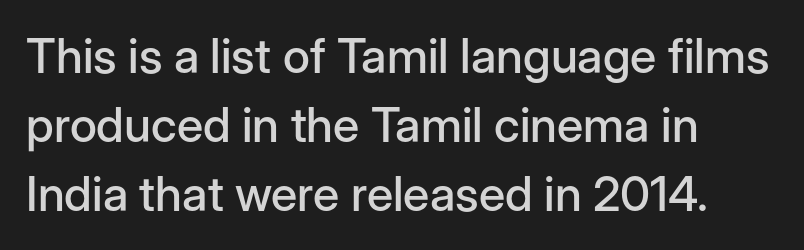
In CSS terms this would be text-align: left. Quick note: not italic, upright. In terms of letterform style, serifs are entirely absent. The foot of each line stays bare and open. Quick note: interline space is typical.
